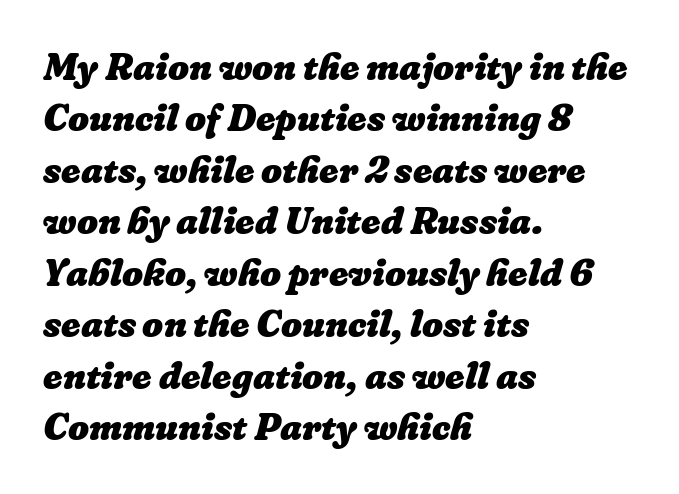
Q: Is the text bold? A: Yes.
Q: Is the text underlined? A: No.
Q: How is the paragraph aligned? A: Left-aligned.
Q: Is the spacing between letters normal or unusually wide? A: Normal.
Q: Is the spacing between lines tight, normal or loose? A: Normal.
Q: Width (condensed, normal, or wide)? A: Normal.
Q: Stroke contrast? A: Low.
Q: x-height? A: Medium.
Q: Monospaced? A: No.
